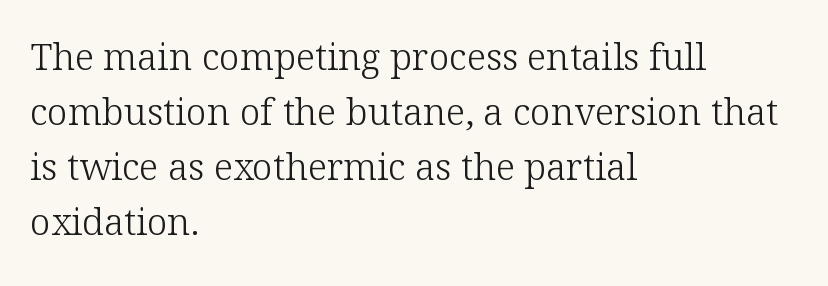
Q: Is the text bold? A: No.
Q: Is the text italic (slanted)? A: No, it is upright.
Q: Is the typeface a serif or a sans-serif typeface? A: Serif.
Q: Is the text underlined? A: No.
Q: How is the paragraph aligned? A: Left-aligned.
Q: Is the spacing between letters normal or unusually wide? A: Normal.
Q: Is the spacing between lines tight, normal or loose? A: Normal.
Q: Width (condensed, normal, or wide)? A: Normal.
Q: Stroke contrast? A: Low.
Q: x-height? A: Medium.
Q: Monospaced? A: No.
